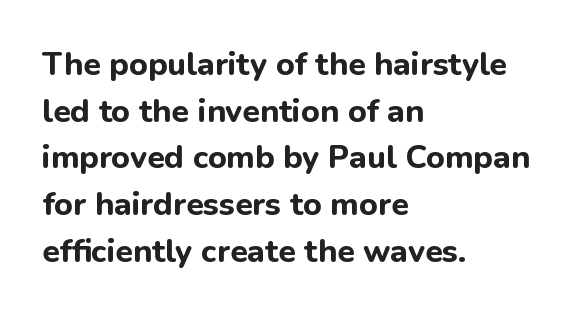
The image shows 32 px bold sans-serif type, upright; set left-aligned, normal line spacing (1.46x), normal letter spacing, not underlined; low stroke contrast and a medium x-height.
